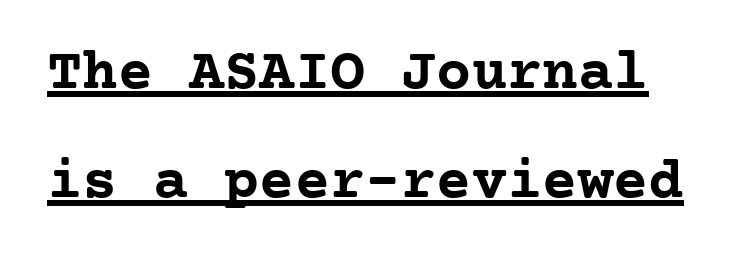
Q: Is the text bold? A: Yes.
Q: Is the text italic (slanted)? A: No, it is upright.
Q: Is the typeface a serif or a sans-serif typeface? A: Serif.
Q: Is the text underlined? A: Yes.
Q: Is the spacing between letters normal or unusually wide? A: Normal.
Q: Width (condensed, normal, or wide)? A: Normal.
Q: Stroke contrast? A: Low.
Q: x-height? A: Medium.
Q: Monospaced? A: Yes.
